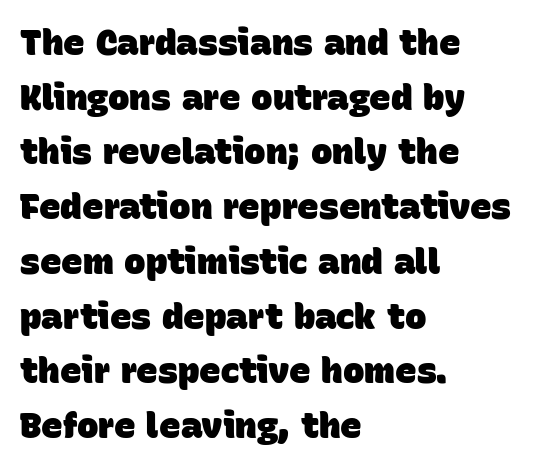
These lines keep a tight, regular rhythm from letter to letter. This sample is left-justified, so line endings fall wherever the words run out. Beneath every word, the page is bare. Rows of type keep a routine distance in the vertical direction. Look at the stroke-to-counter ratio: heavy, a bold. Note the varied advance widths — an 'i' is clearly narrower than an 'm'.
